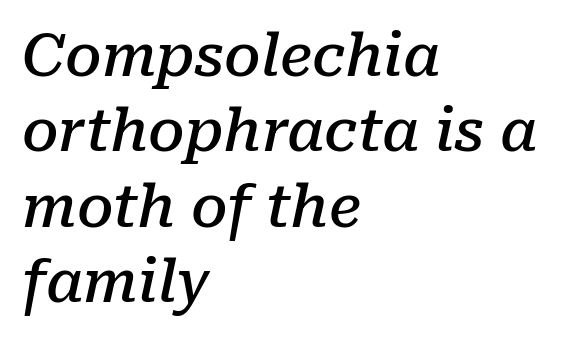
Q: Is the text bold? A: Semi-bold.
Q: Is the text italic (slanted)? A: Yes, it leans right by about 10 degrees.
Q: Is the typeface a serif or a sans-serif typeface? A: Serif.
Q: Is the text underlined? A: No.
Q: How is the paragraph aligned? A: Left-aligned.
Q: Is the spacing between letters normal or unusually wide? A: Normal.
Q: Is the spacing between lines tight, normal or loose? A: Normal.
Q: Width (condensed, normal, or wide)? A: Normal.
Q: Stroke contrast? A: Low.
Q: x-height? A: Medium.
Q: Monospaced? A: No.
